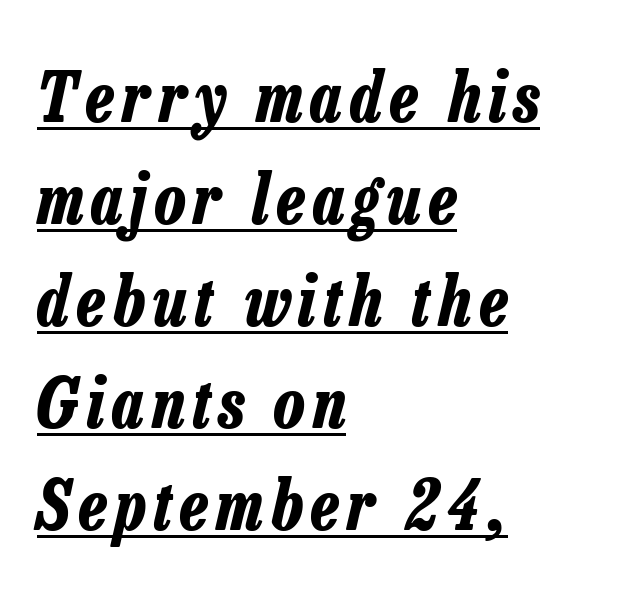
The image shows 68 px bold, condensed type, italic (leaning right); set left-aligned, normal line spacing (1.5x), underlined; low stroke contrast and a medium x-height.
